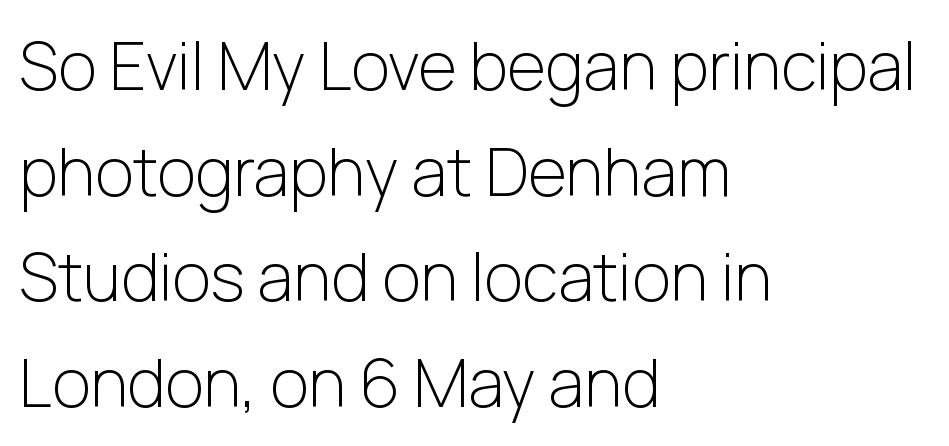
{"serif": "no", "italic": "no", "bold": "no", "weight": "light", "width": "normal", "stroke_contrast": "low", "x_height": "medium", "monospaced": "no", "underline": "no", "align": "left", "line_spacing": "normal", "line_spacing_ratio": 1.6, "letter_spacing": "normal", "letter_spacing_em": 0.0, "glyph_px": 66}
